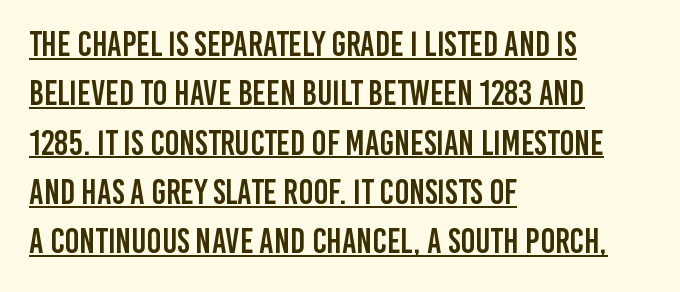
The image shows 35 px condensed sans-serif type, upright; set left-aligned, normal line spacing (1.41x), normal letter spacing, underlined; low stroke contrast and a large x-height.
